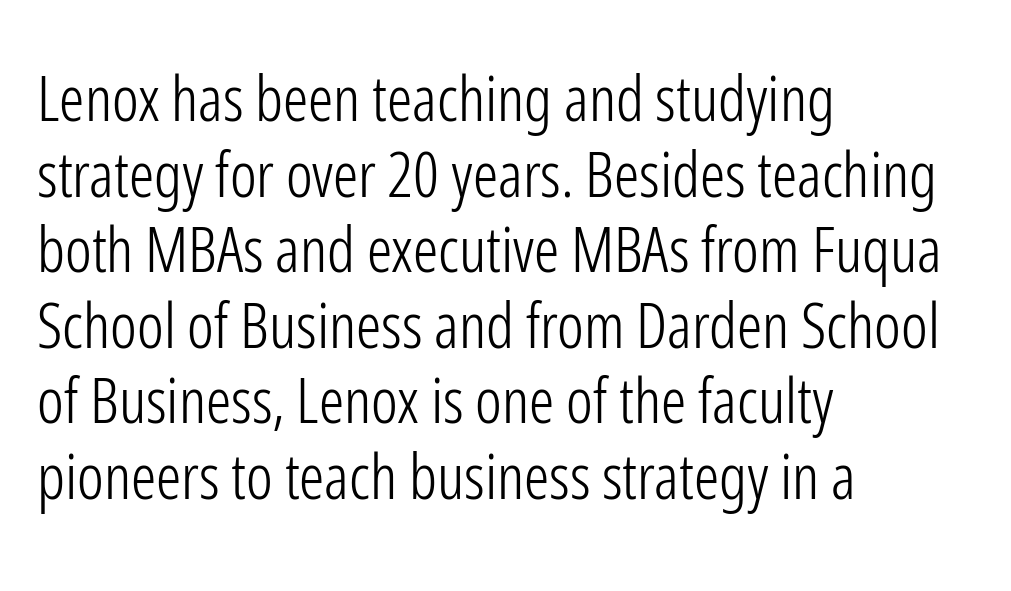
The weight tops out at a normal text grade. This rendering features lettering with no underline. Is this a fixed-width face? No — the glyphs have proportional, varying widths. The lines are quadded left. The passage shown has conventional tracking throughout. In terms of letterform style, serifs are entirely absent.
